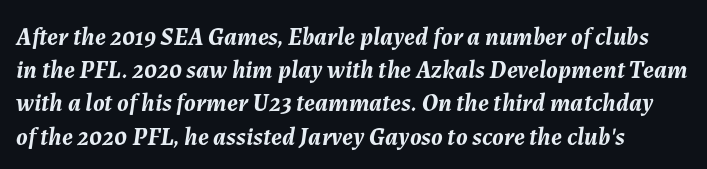
The image shows 25 px bold type, italic (leaning right); set normal line spacing (1.33x), normal letter spacing, not underlined.
